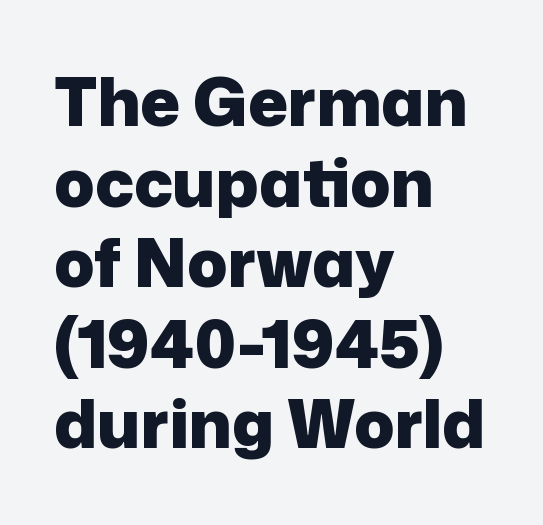
Q: Is the text bold? A: Yes.
Q: Is the text italic (slanted)? A: No, it is upright.
Q: Is the typeface a serif or a sans-serif typeface? A: Sans-serif.
Q: Is the text underlined? A: No.
Q: How is the paragraph aligned? A: Left-aligned.
Q: Is the spacing between letters normal or unusually wide? A: Normal.
Q: Width (condensed, normal, or wide)? A: Normal.
Q: Stroke contrast? A: Low.
Q: x-height? A: Medium.
Q: Monospaced? A: No.
